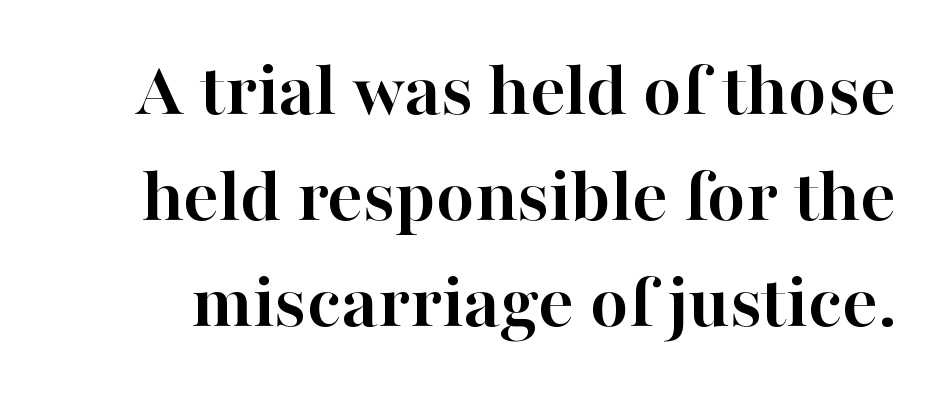
Q: Is the text bold? A: Yes.
Q: Is the text italic (slanted)? A: No, it is upright.
Q: Is the typeface a serif or a sans-serif typeface? A: Serif.
Q: Is the text underlined? A: No.
Q: Is the spacing between letters normal or unusually wide? A: Normal.
Q: Is the spacing between lines tight, normal or loose? A: Normal.
Q: Width (condensed, normal, or wide)? A: Normal.
Q: Stroke contrast? A: High.
Q: x-height? A: Medium.
Q: Monospaced? A: No.
